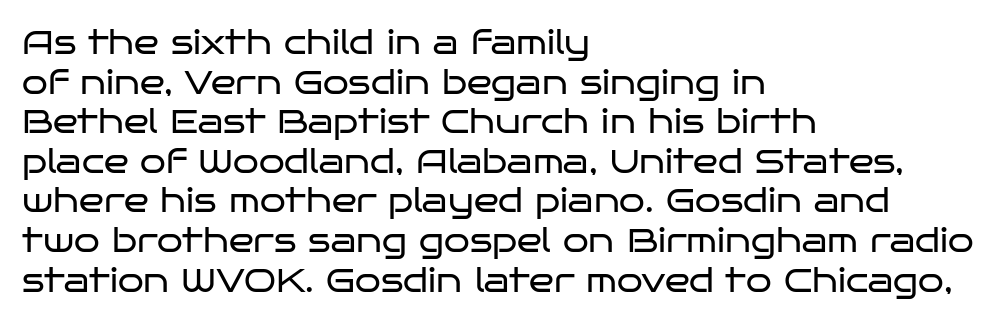
The image shows 33 px regular-weight, wide sans-serif type, upright; set left-aligned, line spacing 1.2x, normal letter spacing, not underlined; low stroke contrast and a large x-height.
